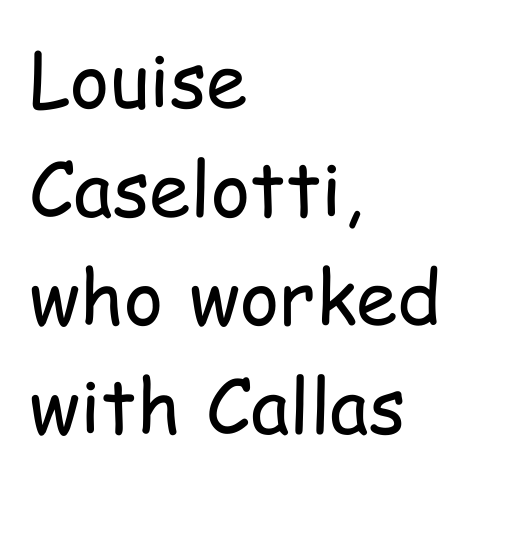
The image shows 75 px regular-weight, condensed sans-serif type, upright; set left-aligned, normal line spacing (1.45x), normal letter spacing, not underlined; low stroke contrast and a medium x-height.
